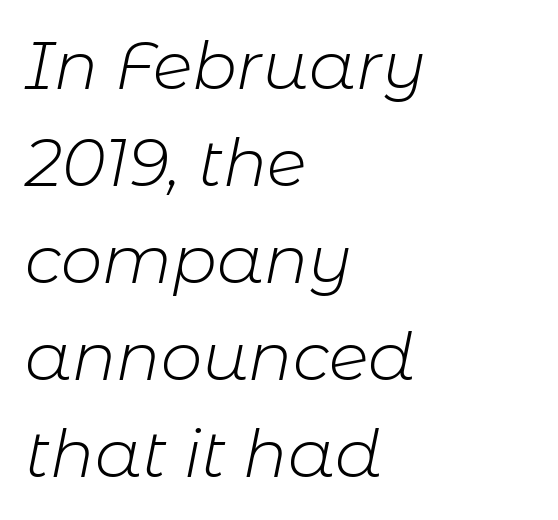
Q: Is the text bold? A: No.
Q: Is the text italic (slanted)? A: Yes, it leans right by about 11 degrees.
Q: Is the text underlined? A: No.
Q: How is the paragraph aligned? A: Left-aligned.
Q: Is the spacing between letters normal or unusually wide? A: Normal.
Q: Is the spacing between lines tight, normal or loose? A: Normal.
Q: Width (condensed, normal, or wide)? A: Normal.
Q: Stroke contrast? A: Low.
Q: x-height? A: Medium.
Q: Monospaced? A: No.
